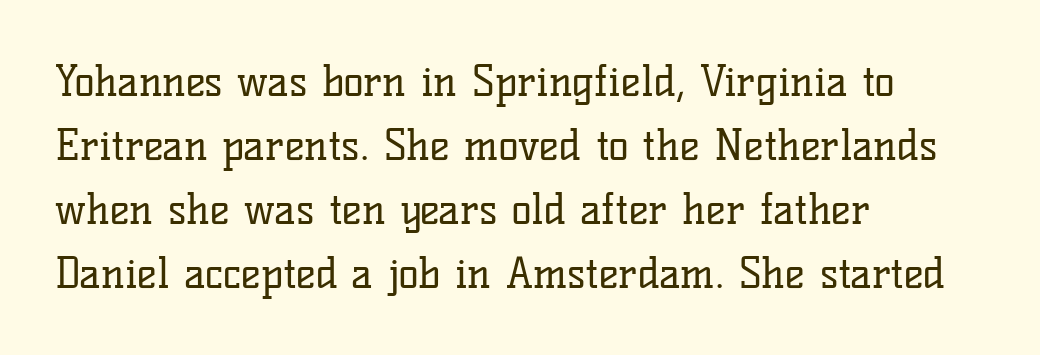
The face used here is rendered with its standard letterfit. This rendering employs a face with finishing strokes, i.e., a serif. When letters stand straight like this, we call the style roman or upright. The space directly below the letters is spotless. Where is the straight margin? On the left. Evenly set lines give the paragraph a standard silhouette.
